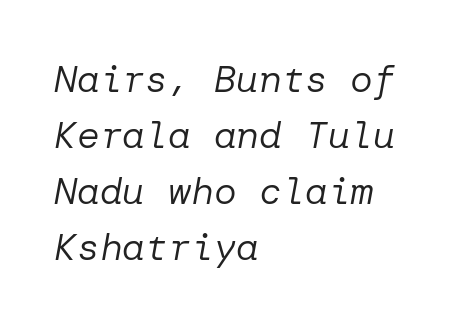
Q: Is the text bold? A: No.
Q: Is the text italic (slanted)? A: Yes, it leans right by about 10 degrees.
Q: Is the text underlined? A: No.
Q: How is the paragraph aligned? A: Left-aligned.
Q: Is the spacing between letters normal or unusually wide? A: Normal.
Q: Is the spacing between lines tight, normal or loose? A: Normal.
Q: Width (condensed, normal, or wide)? A: Normal.
Q: Stroke contrast? A: Low.
Q: x-height? A: Medium.
